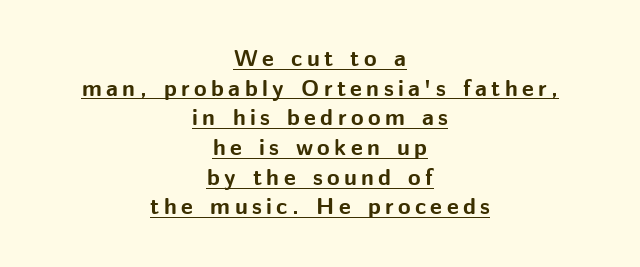
Q: Is the text bold? A: Yes.
Q: Is the text italic (slanted)? A: No, it is upright.
Q: Is the text underlined? A: Yes.
Q: How is the paragraph aligned? A: Centered.
Q: Is the spacing between lines tight, normal or loose? A: Normal.
